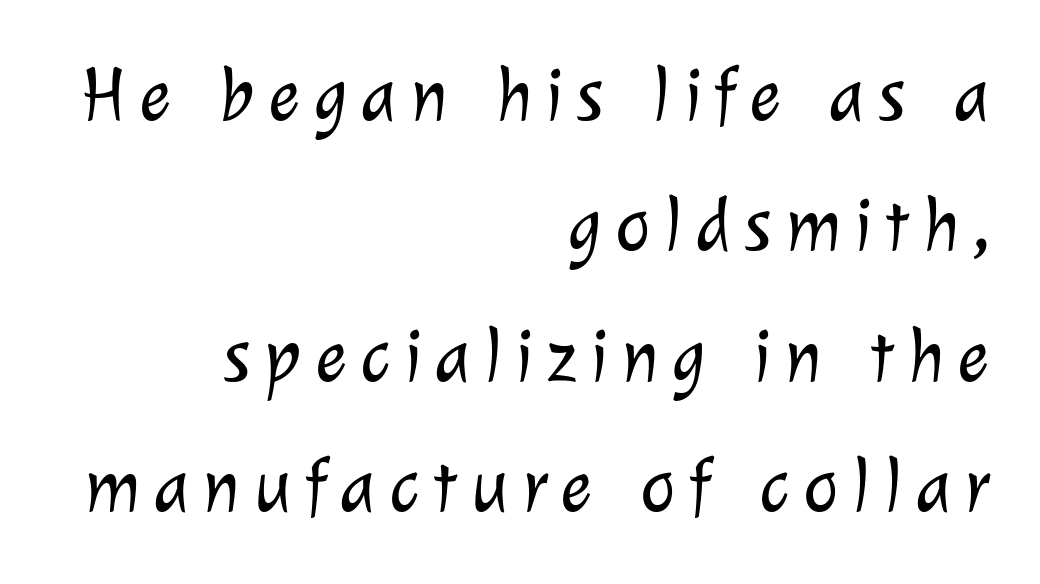
The letters advance in unequal steps, a hallmark of proportional type. Visually the block forms a straight wall on the right and a jagged coastline on the left. Serifs: no, the terminals of the letterforms are clean. The cut favours lightness, reaching ordinary text weight at its darkest. A bare baseline throughout the passage.
